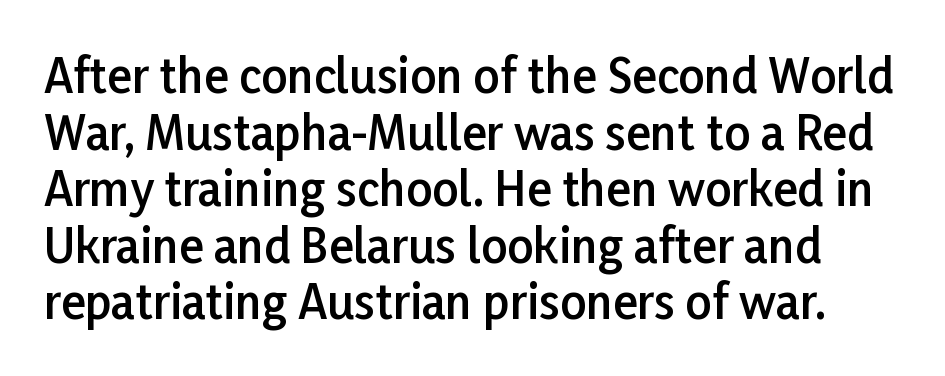
The image shows 46 px semibold sans-serif type, upright; set line spacing 1.23x, normal letter spacing, not underlined; low stroke contrast and a medium x-height.
